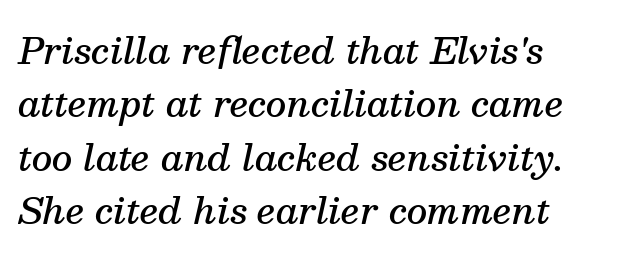
Q: Is the text bold? A: Semi-bold.
Q: Is the text italic (slanted)? A: Yes, it leans right by about 13 degrees.
Q: Is the typeface a serif or a sans-serif typeface? A: Serif.
Q: Is the text underlined? A: No.
Q: How is the paragraph aligned? A: Left-aligned.
Q: Is the spacing between letters normal or unusually wide? A: Normal.
Q: Is the spacing between lines tight, normal or loose? A: Normal.
Q: Width (condensed, normal, or wide)? A: Normal.
Q: Stroke contrast? A: Medium.
Q: x-height? A: Medium.
Q: Monospaced? A: No.
